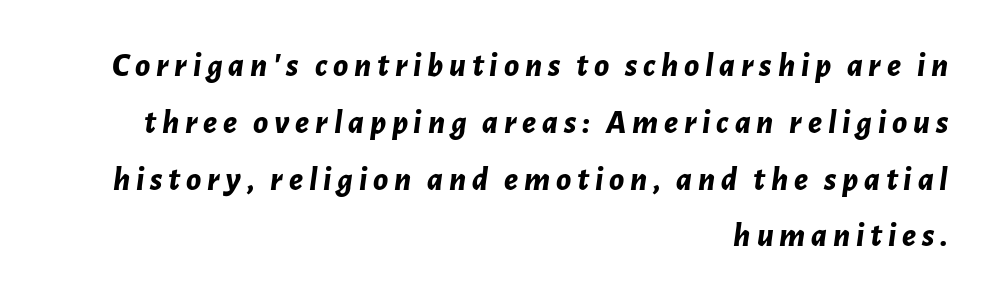
{"italic": "yes", "lean": "right", "slant_degrees": 7, "bold": "yes", "weight": "bold", "width": "normal", "stroke_contrast": "low", "x_height": "medium", "monospaced": "no", "underline": "no", "align": "right", "line_spacing": "normal", "line_spacing_ratio": 1.67, "glyph_px": 34}
